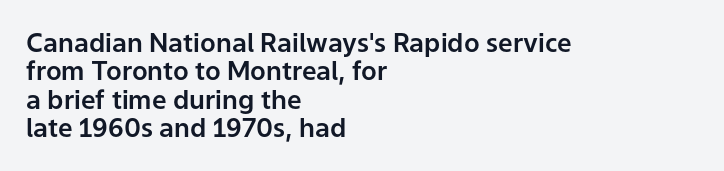
The image shows 26 px text type, upright; set left-aligned, tight line spacing (1.09x), normal letter spacing, not underlined.
